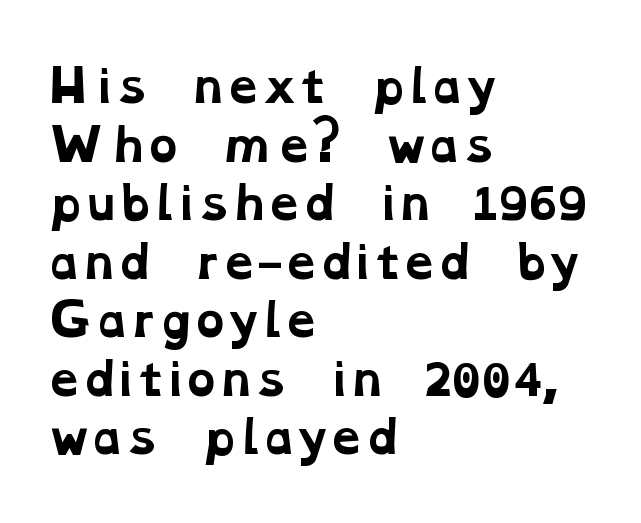
Q: Is the text bold? A: Yes.
Q: Is the typeface a serif or a sans-serif typeface? A: Serif.
Q: Is the text underlined? A: No.
Q: How is the paragraph aligned? A: Left-aligned.
Q: Is the spacing between letters normal or unusually wide? A: Normal.
Q: Is the spacing between lines tight, normal or loose? A: Normal.
Q: Width (condensed, normal, or wide)? A: Wide.
Q: Stroke contrast? A: Low.
Q: x-height? A: Medium.
Q: Monospaced? A: No.
